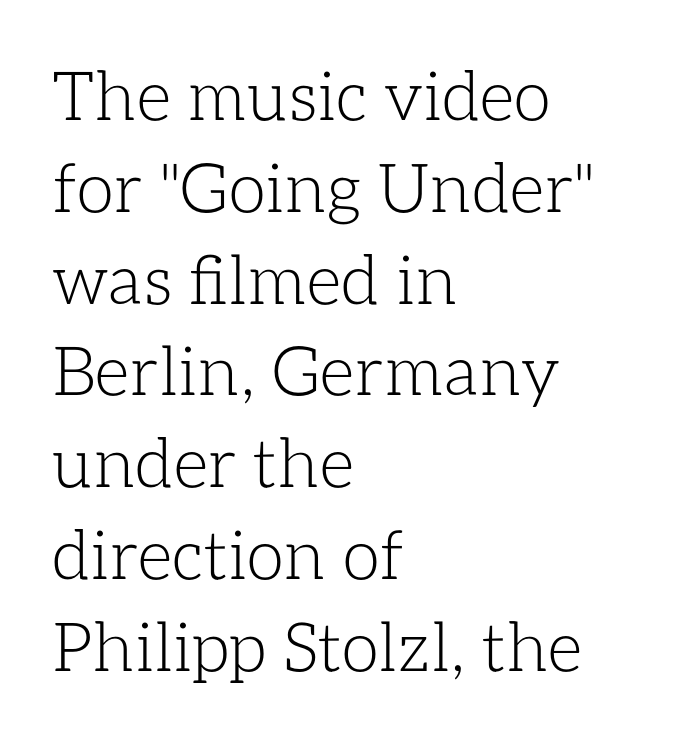
Honestly, the row spacing looks completely unremarkable. Alignment: flush left. The type sits square on the baseline with zero lean. Letter spacing: default. Heaviness? Minimal to ordinary, like unemphasized prose. Underline: absent.
